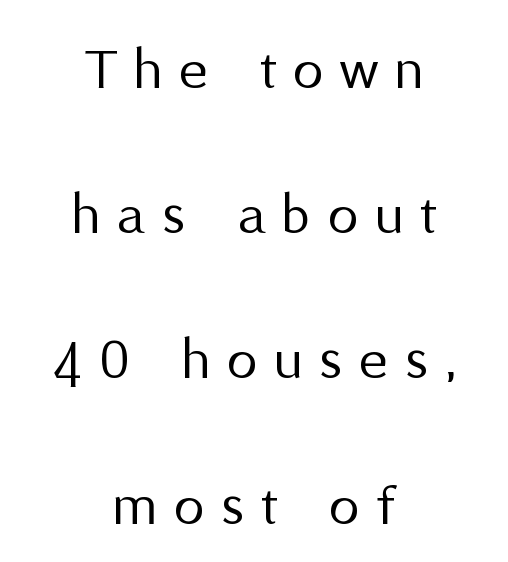
{"serif": "no", "italic": "no", "bold": "no", "weight": "regular", "width": "normal", "stroke_contrast": "medium", "x_height": "medium", "monospaced": "no", "underline": "no", "align": "center", "line_spacing": "loose", "line_spacing_ratio": 2.38, "letter_spacing": "wide", "letter_spacing_em": 0.28, "glyph_px": 61}
